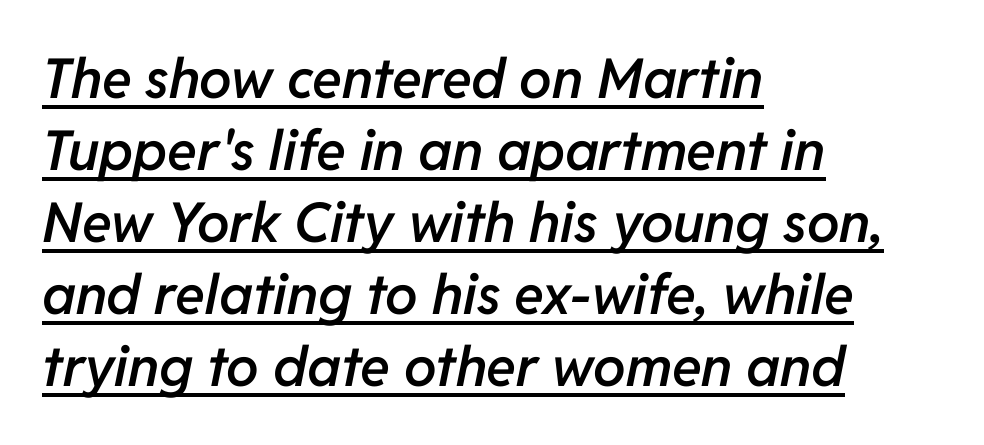
The text block is weighted toward the left margin, trailing off unevenly rightward. Tracking here is standard; glyphs follow each other at the usual distance. A typographer would call this underscored text. This is oblique type, the kind used for emphasis or titles.
